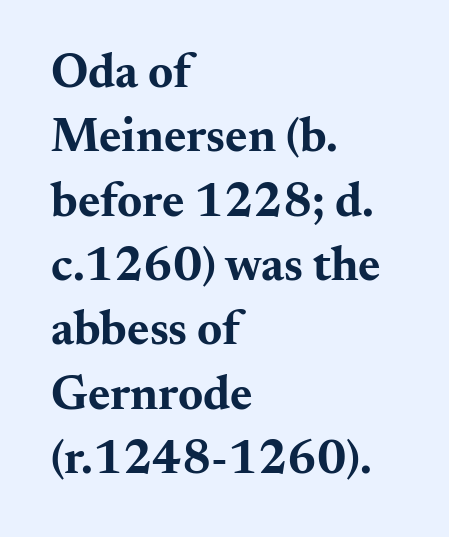
Classification — serif. These lines are rendered in a variable-pitch font. In CSS terms this would be text-align: left. Designer's note — italics off, roman on. The gap between lines stays unmarked.
